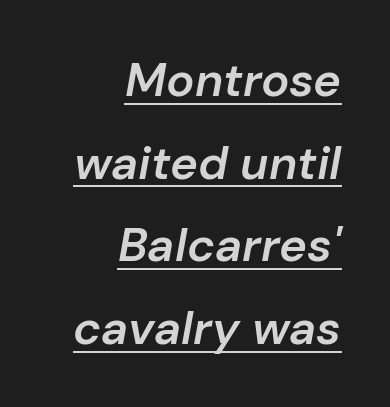
{"italic": "yes", "lean": "right", "slant_degrees": 10, "bold": "semi", "weight": "semibold", "width": "normal", "stroke_contrast": "low", "x_height": "medium", "monospaced": "no", "underline": "yes", "align": "right", "line_spacing_ratio": 1.76, "letter_spacing": "normal", "letter_spacing_em": 0.0, "glyph_px": 47}
